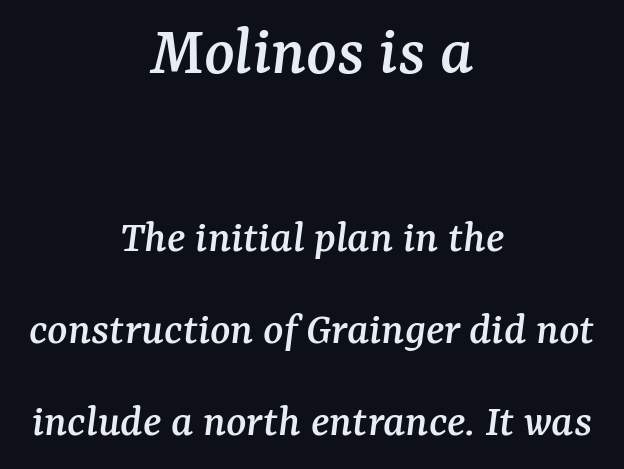
The image shows 71 px serif type, italic (leaning right); set centered, loose line spacing (1.95x), normal letter spacing, not underlined; the first (top) block is 1.51x larger; medium stroke contrast and a medium x-height.
